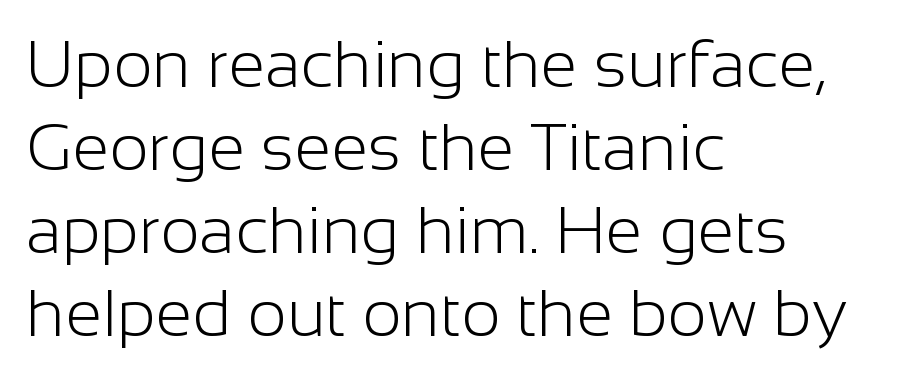
{"serif": "no", "italic": "no", "bold": "no", "weight": "light", "width": "normal", "stroke_contrast": "low", "x_height": "medium", "monospaced": "no", "underline": "no", "align": "left", "line_spacing_ratio": 1.24, "letter_spacing": "normal", "letter_spacing_em": 0.0, "glyph_px": 67}
